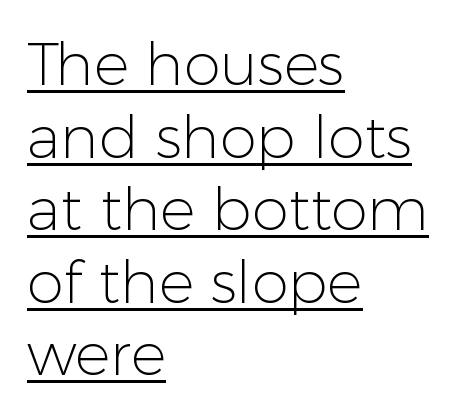
{"serif": "no", "italic": "no", "bold": "no", "weight": "light", "width": "normal", "stroke_contrast": "low", "x_height": "medium", "monospaced": "no", "underline": "yes", "align": "left", "line_spacing_ratio": 1.23, "letter_spacing": "normal", "letter_spacing_em": 0.0, "glyph_px": 59}
